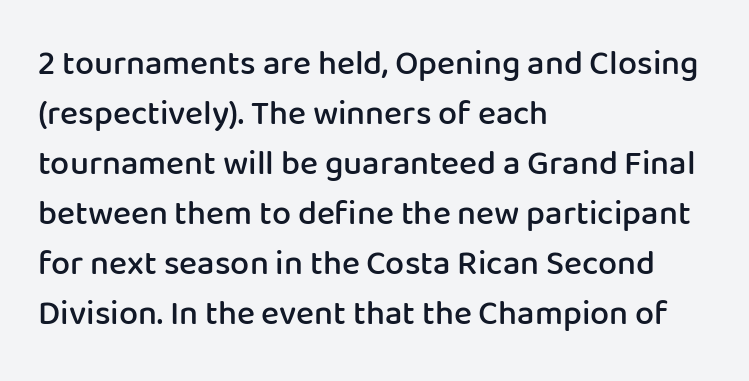
The image shows 34 px semibold sans-serif type, upright; set left-aligned, normal line spacing (1.47x), normal letter spacing, not underlined; low stroke contrast and a medium x-height.
